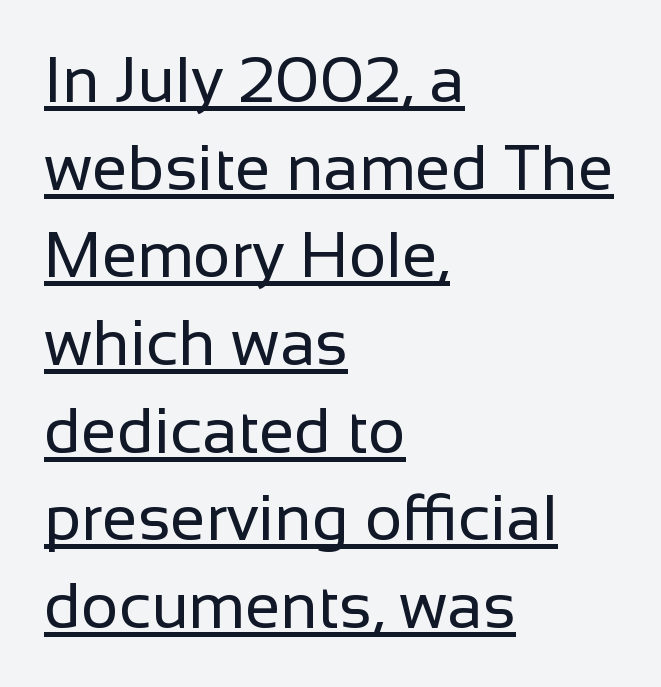
The image shows 64 px regular-weight sans-serif type, upright; set left-aligned, normal line spacing (1.37x), normal letter spacing, underlined; low stroke contrast and a medium x-height.
